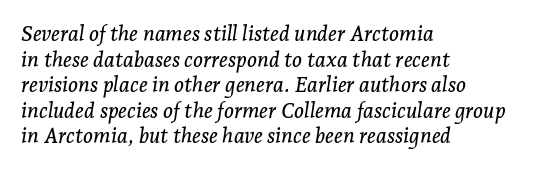
A student would call this left alignment; a typographer would say flush left, rag right. The specimen reads as italic at a glance. Descender tails drop into unmarked territory. Tracking value appears to be zero — textbook default spacing.
